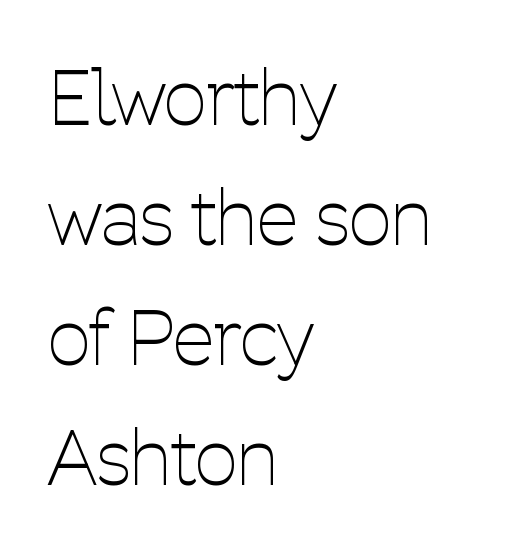
{"serif": "no", "italic": "no", "bold": "no", "weight": "thin", "width": "condensed", "stroke_contrast": "low", "x_height": "medium", "monospaced": "no", "underline": "no", "align": "left", "line_spacing": "normal", "line_spacing_ratio": 1.6, "letter_spacing": "normal", "letter_spacing_em": 0.0, "glyph_px": 75}
